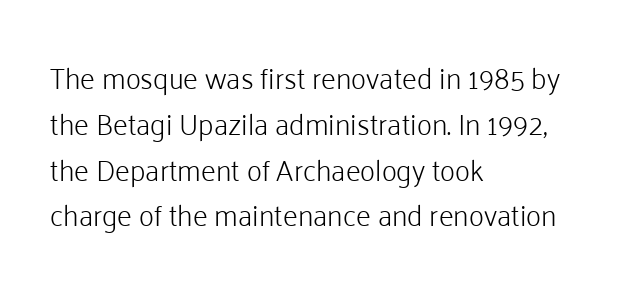
{"serif": "no", "italic": "no", "bold": "no", "weight": "light", "width": "normal", "stroke_contrast": "low", "x_height": "medium", "monospaced": "no", "underline": "no", "align": "left", "line_spacing": "normal", "line_spacing_ratio": 1.58, "letter_spacing": "normal", "letter_spacing_em": 0.0, "glyph_px": 29}
